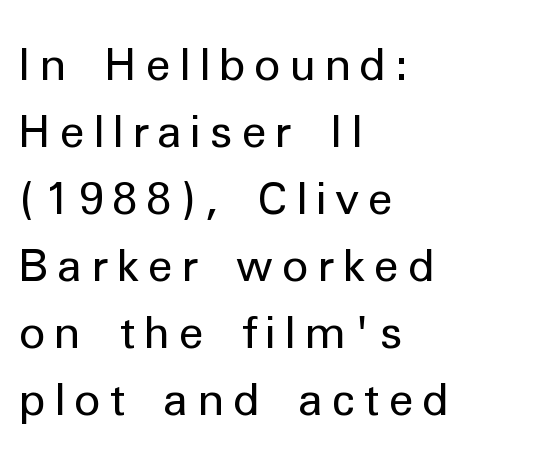
Stems here are at most as thick as an everyday book face. A student would call this left alignment; a typographer would say flush left, rag right. A bare baseline throughout the passage. Vertical strokes here are truly vertical. Each letter keeps its own natural width here, so spacing adapts to shape.
